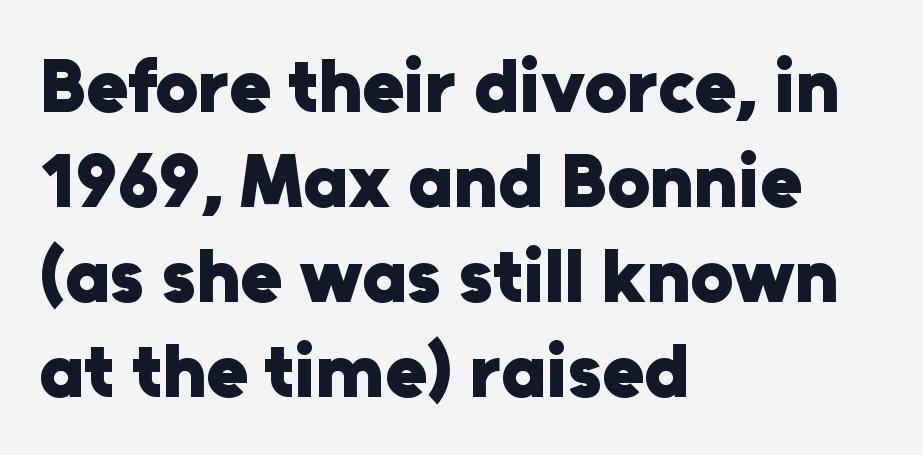
{"serif": "no", "italic": "no", "bold": "yes", "weight": "heavy", "width": "normal", "stroke_contrast": "low", "x_height": "medium", "monospaced": "no", "underline": "no", "align": "left", "line_spacing": "normal", "line_spacing_ratio": 1.25, "letter_spacing": "normal", "letter_spacing_em": 0.0, "glyph_px": 76}
